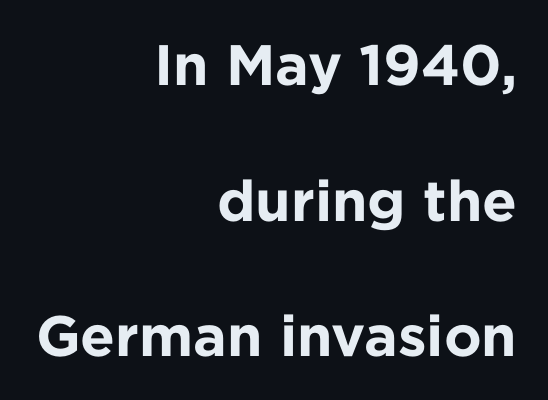
{"serif": "no", "italic": "no", "bold": "yes", "weight": "bold", "width": "normal", "stroke_contrast": "low", "x_height": "medium", "monospaced": "no", "underline": "no", "align": "right", "line_spacing": "loose", "line_spacing_ratio": 2.38, "letter_spacing": "normal", "letter_spacing_em": 0.0, "glyph_px": 57}
